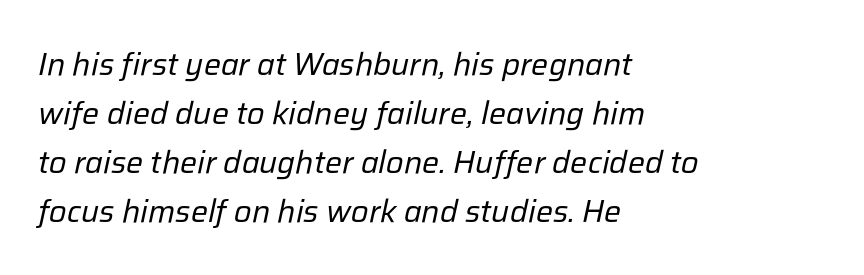
{"italic": "yes", "lean": "right", "slant_degrees": 12, "bold": "no", "weight": "regular", "width": "normal", "stroke_contrast": "low", "x_height": "medium", "monospaced": "no", "underline": "no", "align": "left", "line_spacing": "normal", "line_spacing_ratio": 1.53, "letter_spacing": "normal", "letter_spacing_em": 0.0, "glyph_px": 32}
